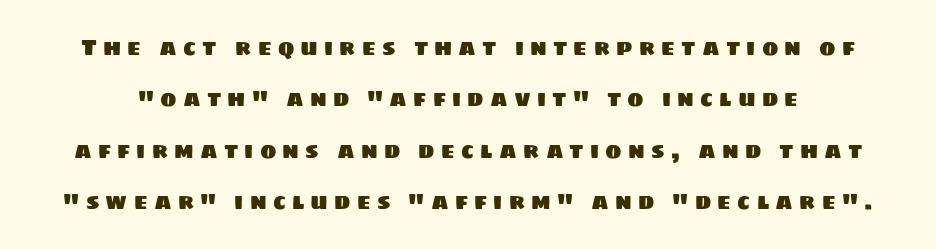
Q: Is the text underlined? A: No.
Q: Is the spacing between letters normal or unusually wide? A: Unusually wide.
Q: Is the spacing between lines tight, normal or loose? A: Loose.
